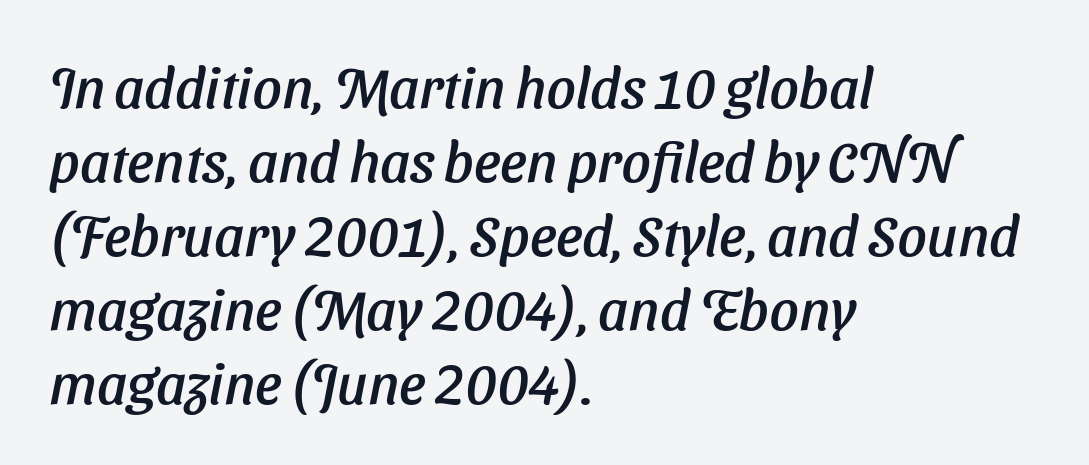
{"width": "normal", "stroke_contrast": "low", "x_height": "medium", "monospaced": "no", "underline": "no", "align": "left", "line_spacing": "normal", "line_spacing_ratio": 1.3, "letter_spacing": "normal", "letter_spacing_em": 0.0, "glyph_px": 57}
